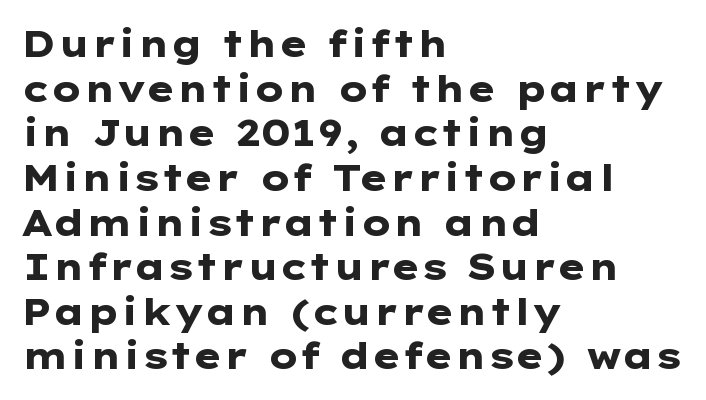
The image shows 36 px heavy, wide sans-serif type, upright; set left-aligned, line spacing 1.24x, normal letter spacing, not underlined; low stroke contrast and a medium x-height.
